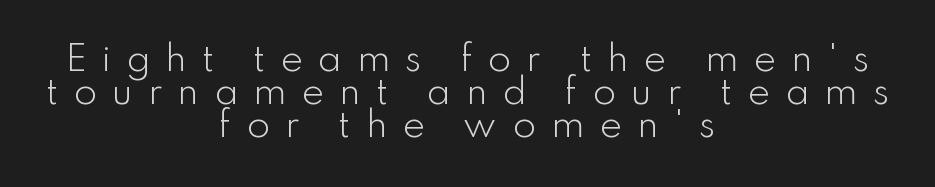
Do the characters align in a grid? No, the font is proportional. Stems here are at most as thick as an everyday book face. This rendering features lettering with no underline. The designer went with a sans here, leaving each stem footless. The specimen reads as upright at a glance.
